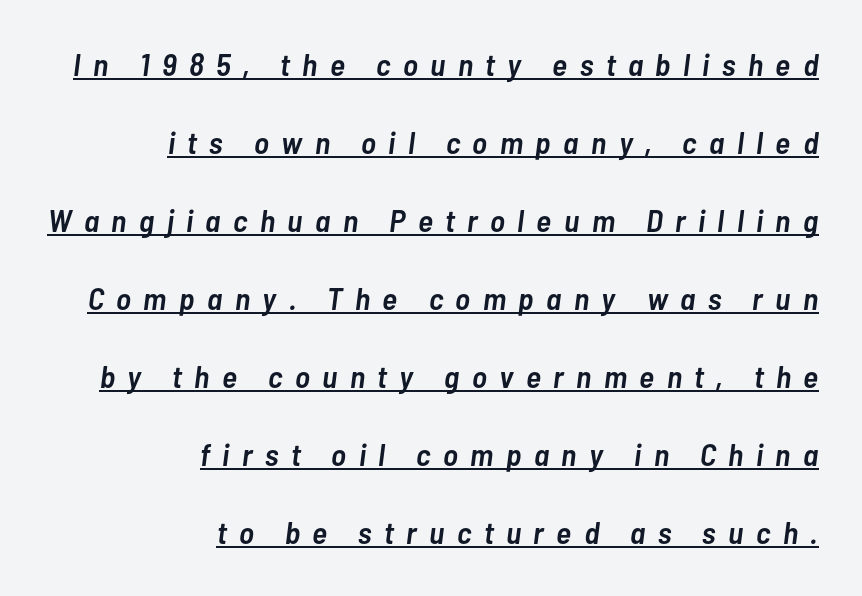
Q: Is the text bold? A: Semi-bold.
Q: Is the text italic (slanted)? A: Yes, it leans right by about 7 degrees.
Q: Is the text underlined? A: Yes.
Q: How is the paragraph aligned? A: Right-aligned.
Q: Is the spacing between letters normal or unusually wide? A: Unusually wide.
Q: Is the spacing between lines tight, normal or loose? A: Loose.
Q: Width (condensed, normal, or wide)? A: Condensed.
Q: Stroke contrast? A: Low.
Q: x-height? A: Medium.
Q: Monospaced? A: No.
